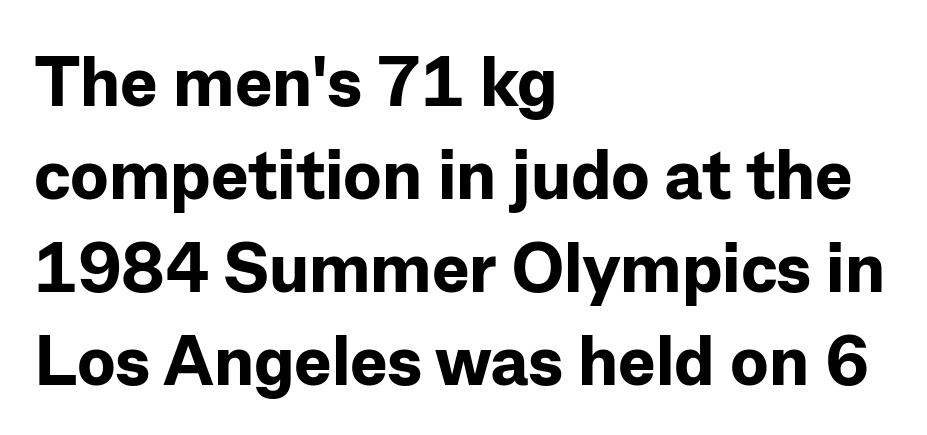
Which margin do the lines hug? The left one — the right edge is uneven. These lines keep a tight, regular rhythm from letter to letter. Think of a printed novel: that variable character pitch is what you see here. Designer's note — italics off, roman on. These lines carry a lot of weight — the face is fully bold.
